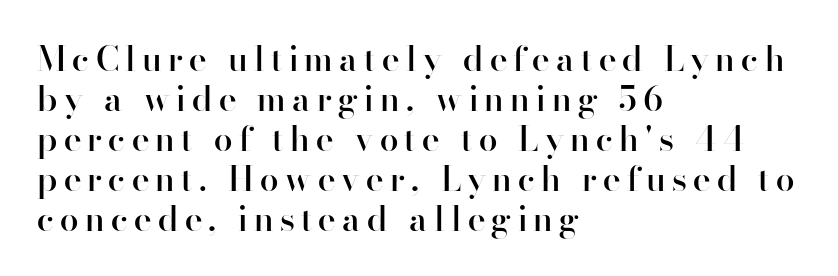
{"serif": "no", "italic": "no", "bold": "semi", "weight": "semibold", "width": "normal", "stroke_contrast": "high", "x_height": "small", "monospaced": "no", "underline": "no", "align": "left", "line_spacing_ratio": 1.18, "glyph_px": 34}
